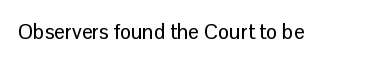
Q: Is the text italic (slanted)? A: No, it is upright.
Q: Is the text underlined? A: No.
Q: Is the spacing between letters normal or unusually wide? A: Normal.
